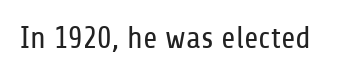
The image shows 31 px regular-weight, condensed sans-serif type, upright; set normal letter spacing, not underlined; low stroke contrast and a medium x-height.
